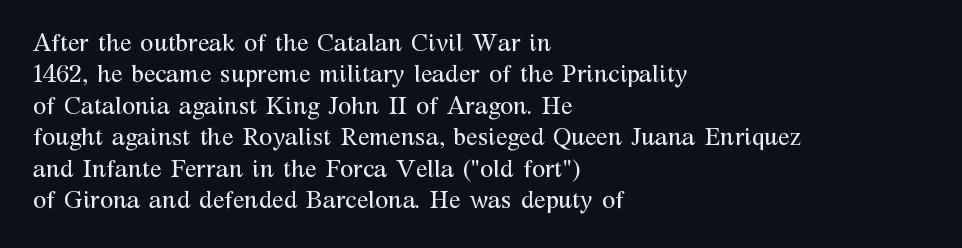
{"italic": "no", "bold": "no", "underline": "no", "align": "left", "line_spacing": "normal", "line_spacing_ratio": 1.31, "letter_spacing": "normal", "letter_spacing_em": 0.0, "glyph_px": 24}
